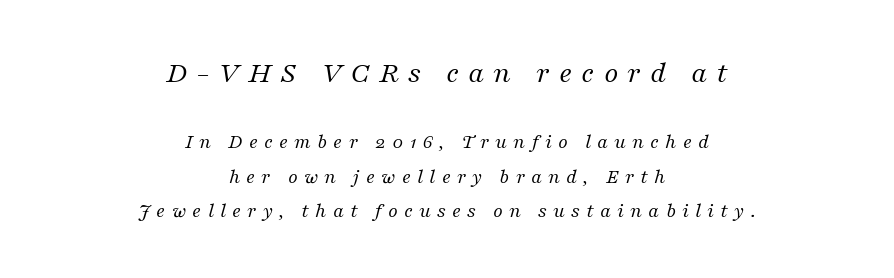
{"serif": "yes", "italic": "yes", "lean": "right", "slant_degrees": 16, "bold": "no", "weight": "regular", "width": "normal", "stroke_contrast": "medium", "x_height": "medium", "monospaced": "no", "underline": "no", "align": "center", "line_spacing": "normal", "line_spacing_ratio": 1.63, "letter_spacing": "wide", "letter_spacing_em": 0.29, "larger_block": "first", "size_ratio": 1.48, "glyph_px": 31}
